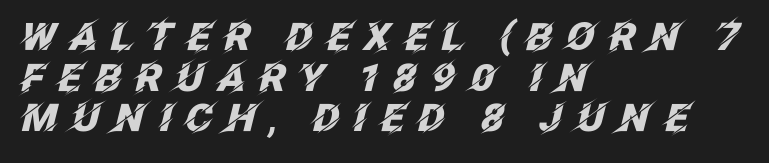
The image shows 38 px heavy type, italic (leaning right); set left-aligned, tight line spacing (1.07x), unusually wide letter spacing (+0.32 em), not underlined; low stroke contrast and a large x-height.
